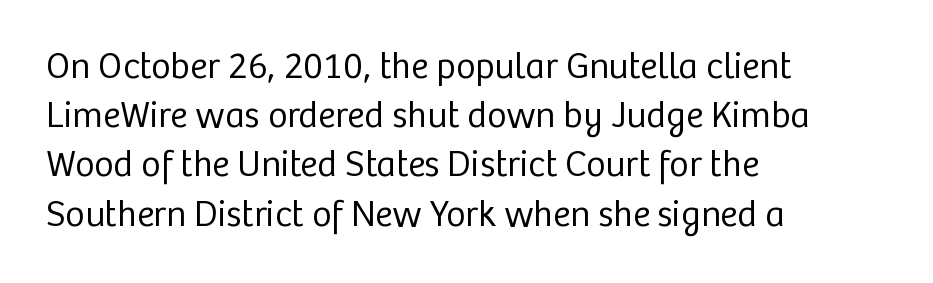
The image shows 37 px regular-weight sans-serif type, upright; set left-aligned, normal line spacing (1.33x), normal letter spacing, not underlined; low stroke contrast and a medium x-height.
